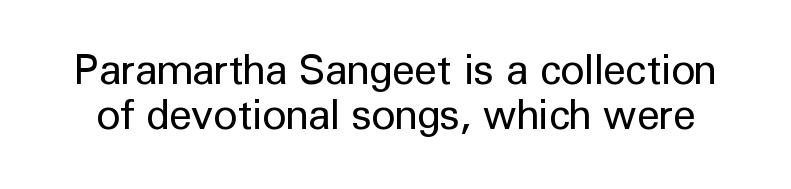
The area under the type is left untouched. Quick note: not italic, upright. Is this a sans? Yes — the strokes have no serifs. A typesetter would call this leading minimal, almost set solid.
